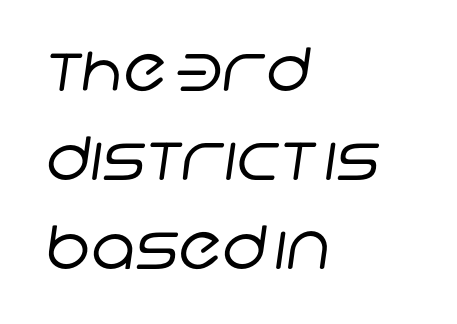
Q: Is the text bold? A: No.
Q: Is the typeface a serif or a sans-serif typeface? A: Sans-serif.
Q: Is the text underlined? A: No.
Q: How is the paragraph aligned? A: Left-aligned.
Q: Is the spacing between letters normal or unusually wide? A: Normal.
Q: Is the spacing between lines tight, normal or loose? A: Normal.
Q: Width (condensed, normal, or wide)? A: Normal.
Q: Stroke contrast? A: Low.
Q: x-height? A: Large.
Q: Monospaced? A: No.
